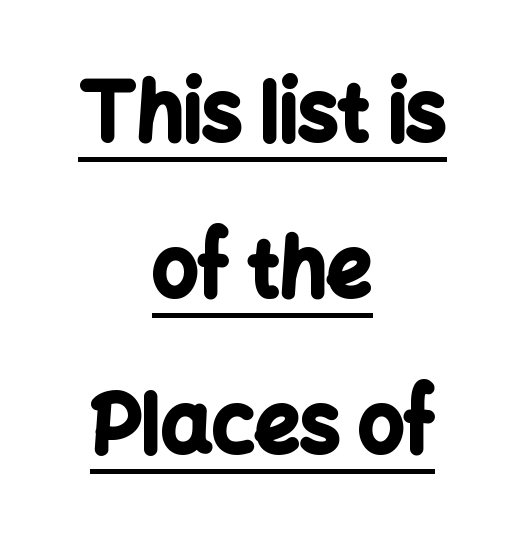
The image shows 80 px bold sans-serif type, upright; set centered, loose line spacing (1.95x), normal letter spacing, underlined; low stroke contrast and a medium x-height.
